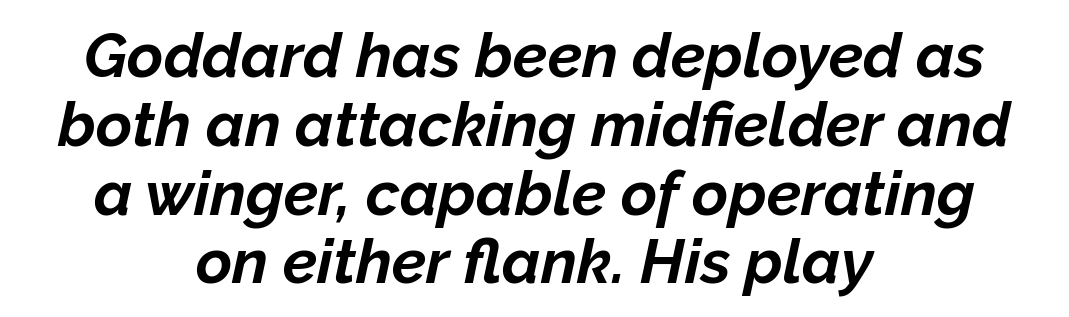
Successive baselines arrive quickly, one right under another. The face used here is rendered with its standard letterfit. The face used here is proportionally spaced, like ordinary book or web type. Caption: bold face, heavy strokes. A clean baseline with only descenders dipping below it. The whitespace from short lines is split evenly between both sides.
